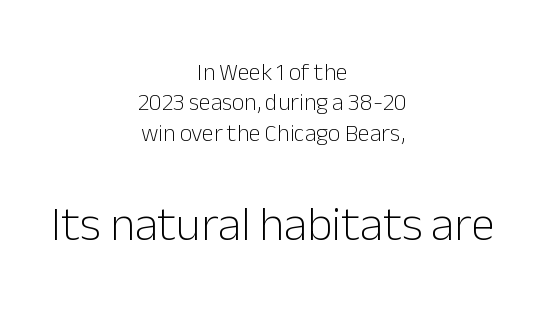
{"serif": "no", "italic": "no", "bold": "no", "weight": "light", "width": "normal", "stroke_contrast": "low", "x_height": "medium", "monospaced": "no", "underline": "no", "align": "center", "line_spacing": "normal", "line_spacing_ratio": 1.27, "letter_spacing": "normal", "letter_spacing_em": 0.0, "larger_block": "second", "size_ratio": 2.0, "glyph_px": 48}
